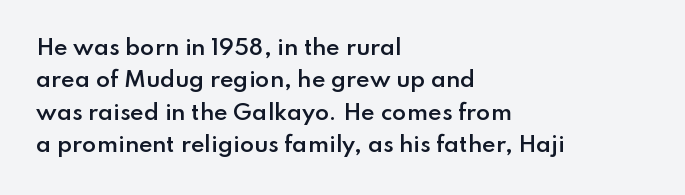
The image shows 21 px text type, upright; set left-aligned, normal line spacing (1.54x), normal letter spacing, not underlined.
